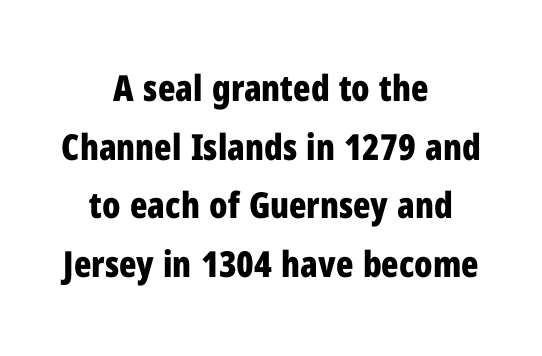
Style check: upright. Every letter is thick-stroked: bold, no question. A centered setting, common on invitations and titles, is used for this passage. The rendering uses natural spacing where letterforms have individual widths.
